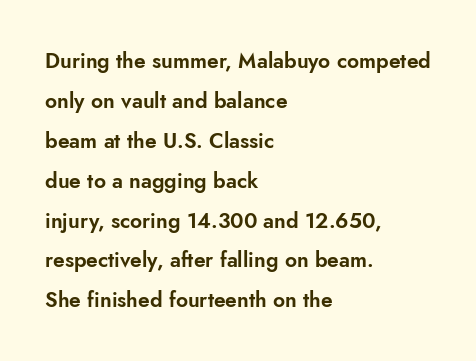
The image shows 21 px text type, upright; set left-aligned, loose line spacing (1.9x), normal letter spacing, not underlined.
